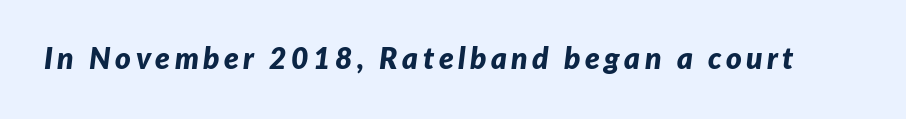
Q: Is the text bold? A: Yes.
Q: Is the text italic (slanted)? A: Yes, it leans right by about 7 degrees.
Q: Is the text underlined? A: No.
Q: Width (condensed, normal, or wide)? A: Normal.
Q: Stroke contrast? A: Low.
Q: x-height? A: Medium.
Q: Monospaced? A: No.
